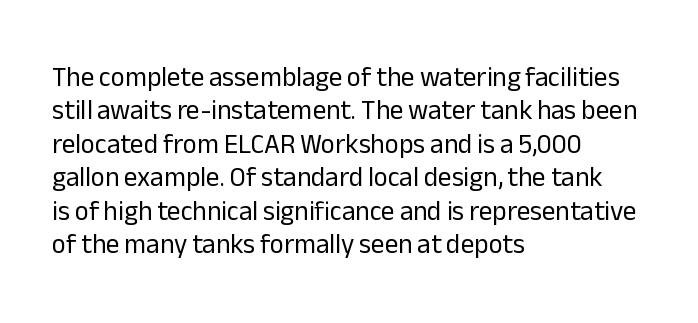
{"italic": "no", "bold": "no", "underline": "no", "align": "left", "line_spacing_ratio": 1.24, "letter_spacing": "normal", "letter_spacing_em": 0.0, "glyph_px": 27}
